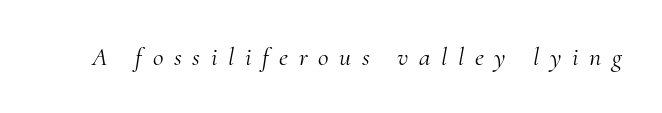
The specimen omits any rule beneath the text block's lines. Italic: yes, the glyphs are oblique. Observe the wide spacing: letters keep a clear distance from each other. The letters look calm and open, with moderate or lighter stems.
